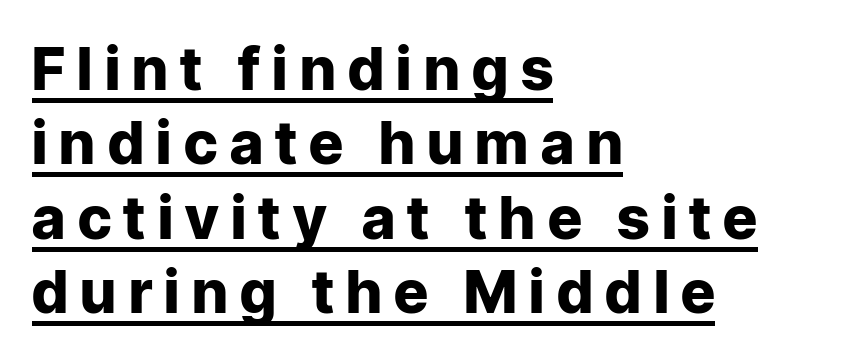
Q: Is the text bold? A: Yes.
Q: Is the text italic (slanted)? A: No, it is upright.
Q: Is the typeface a serif or a sans-serif typeface? A: Sans-serif.
Q: Is the text underlined? A: Yes.
Q: How is the paragraph aligned? A: Left-aligned.
Q: Is the spacing between letters normal or unusually wide? A: Unusually wide.
Q: Is the spacing between lines tight, normal or loose? A: Normal.
Q: Width (condensed, normal, or wide)? A: Normal.
Q: Stroke contrast? A: Low.
Q: x-height? A: Medium.
Q: Monospaced? A: No.
